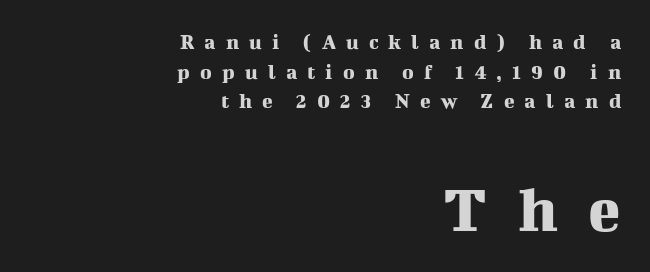
Q: Is the text italic (slanted)? A: No, it is upright.
Q: Is the typeface a serif or a sans-serif typeface? A: Serif.
Q: Is the text underlined? A: No.
Q: How is the paragraph aligned? A: Right-aligned.
Q: Is the spacing between letters normal or unusually wide? A: Unusually wide.
Q: Is the spacing between lines tight, normal or loose? A: Normal.
Q: Which block of text is set in a larger size, the first (top) or the second (bottom)? A: The second (bottom) one.
Q: Width (condensed, normal, or wide)? A: Normal.
Q: Stroke contrast? A: Medium.
Q: x-height? A: Medium.
Q: Monospaced? A: No.
